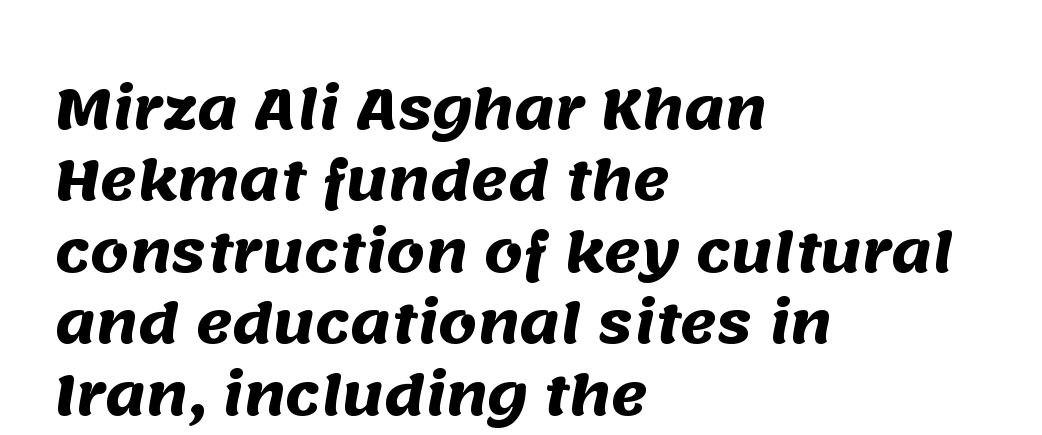
The image shows 55 px heavy sans-serif type; set left-aligned, normal line spacing (1.3x), normal letter spacing, not underlined; medium stroke contrast and a large x-height.
